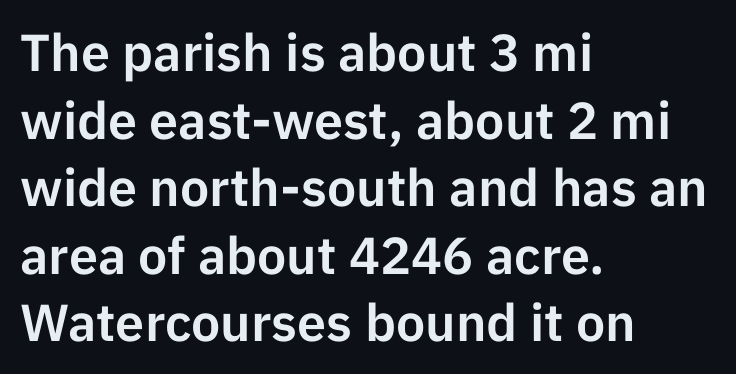
The passage shown is typed in a proportional face where columns would drift. Vertically, the passage feels balanced, rows spaced as you'd expect. The text block is weighted toward the left margin, trailing off unevenly rightward. These lines are composed in type without serifs. Standard letterfit; no display-style spreading of the glyphs. Quick note: not italic, upright.
